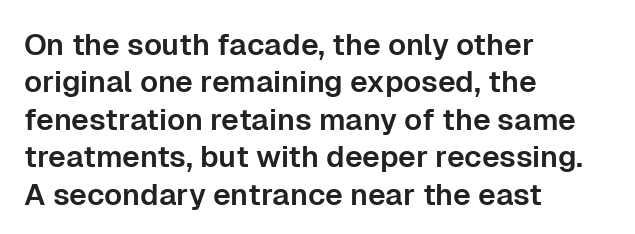
Q: Is the text italic (slanted)? A: No, it is upright.
Q: Is the typeface a serif or a sans-serif typeface? A: Sans-serif.
Q: Is the text underlined? A: No.
Q: How is the paragraph aligned? A: Left-aligned.
Q: Is the spacing between letters normal or unusually wide? A: Normal.
Q: Is the spacing between lines tight, normal or loose? A: Normal.
Q: Width (condensed, normal, or wide)? A: Normal.
Q: Stroke contrast? A: Low.
Q: x-height? A: Medium.
Q: Monospaced? A: No.
